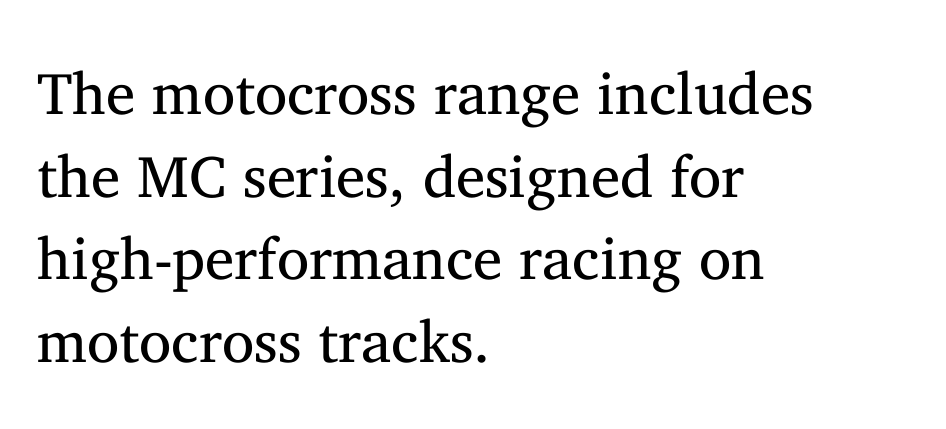
This sample uses an upright cut, with every glyph sitting square on the baseline. Every row of glyphs begins at an identical x-position on the left. Leading matches the norm, producing a regular column. These lines are rendered in a variable-pitch font.
